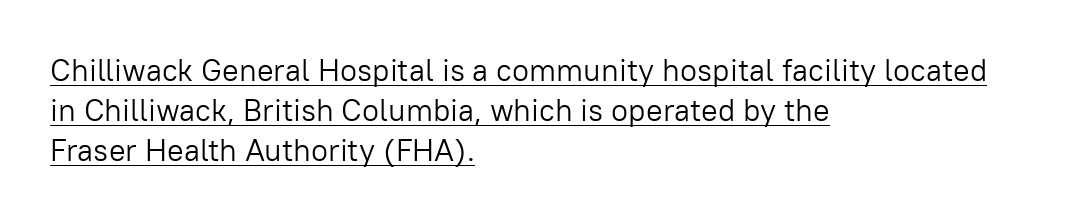
Posture: upright roman. Each new line begins a customary step beneath the previous one. The sample's only ornament is a line tracing under the words. These glyphs show unthickened strokes, regular width or finer.
